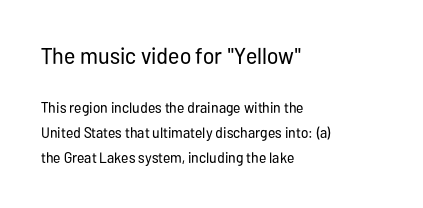
The image shows 23 px text type, upright; set left-aligned, normal line spacing (1.68x), normal letter spacing, not underlined; the first (top) block is 1.53x larger.
